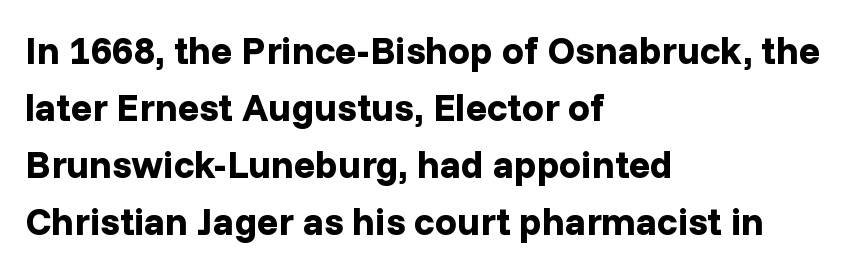
Posture: straight, roman, zero tilt. Type without underlining. Chunky letters — that's bold for sure. Whoever set this chose a conventional vertical rhythm. A typesetter would label this face a sans.
